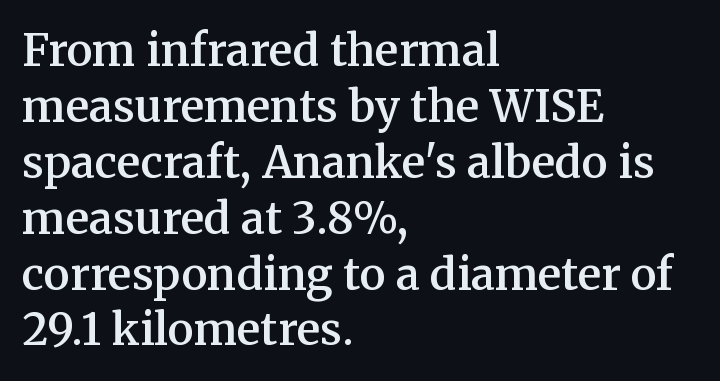
{"serif": "yes", "italic": "no", "bold": "semi", "weight": "semibold", "width": "normal", "stroke_contrast": "medium", "x_height": "medium", "monospaced": "no", "underline": "no", "align": "left", "line_spacing": "normal", "line_spacing_ratio": 1.27, "letter_spacing": "normal", "letter_spacing_em": 0.0, "glyph_px": 44}
